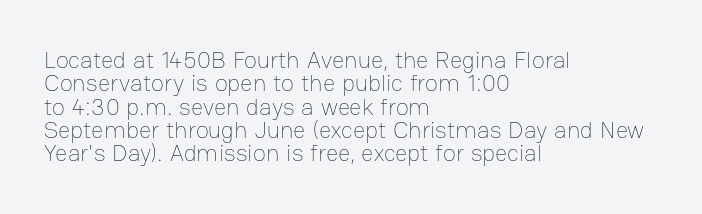
Q: Is the text bold? A: No.
Q: Is the text italic (slanted)? A: No, it is upright.
Q: Is the text underlined? A: No.
Q: How is the paragraph aligned? A: Left-aligned.
Q: Is the spacing between letters normal or unusually wide? A: Normal.
Q: Is the spacing between lines tight, normal or loose? A: Tight.
